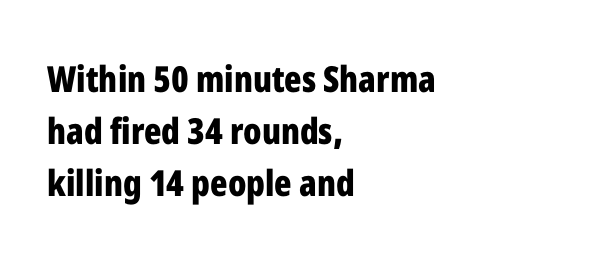
The image shows 36 px bold, condensed sans-serif type, upright; set left-aligned, normal line spacing (1.44x), normal letter spacing, not underlined; low stroke contrast and a medium x-height.
